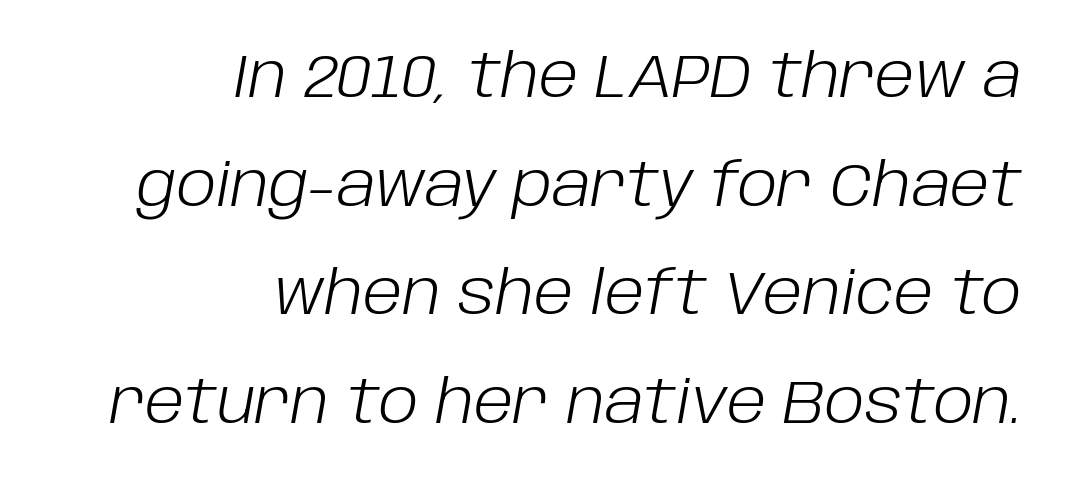
The image shows 60 px light type, italic (leaning right); set right-aligned, line spacing 1.81x, normal letter spacing, not underlined; low stroke contrast and a large x-height.
